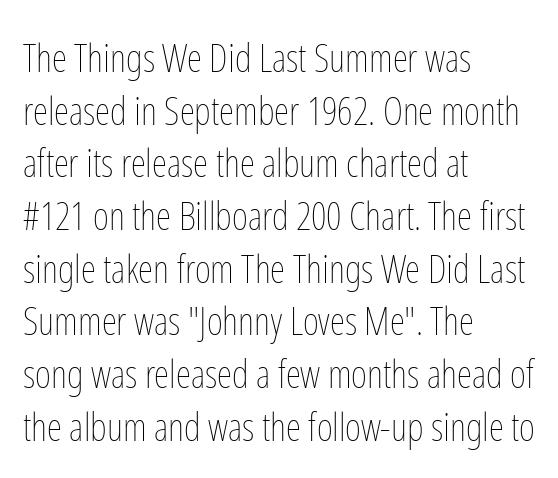
{"italic": "no", "bold": "no", "weight": "thin", "width": "condensed", "stroke_contrast": "low", "x_height": "medium", "monospaced": "no", "underline": "no", "align": "left", "line_spacing": "normal", "line_spacing_ratio": 1.35, "letter_spacing": "normal", "letter_spacing_em": 0.0, "glyph_px": 39}
